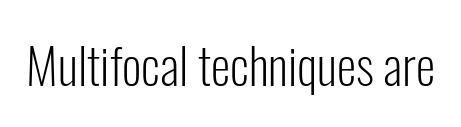
The image shows 50 px light, condensed sans-serif type, upright; set normal letter spacing, not underlined; low stroke contrast and a medium x-height.
